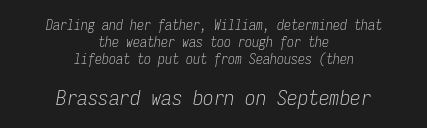
Q: Is the text bold? A: No.
Q: Is the text italic (slanted)? A: Yes, it leans right by about 9 degrees.
Q: Is the text underlined? A: No.
Q: How is the paragraph aligned? A: Centered.
Q: Is the spacing between letters normal or unusually wide? A: Normal.
Q: Which block of text is set in a larger size, the first (top) or the second (bottom)? A: The second (bottom) one.
